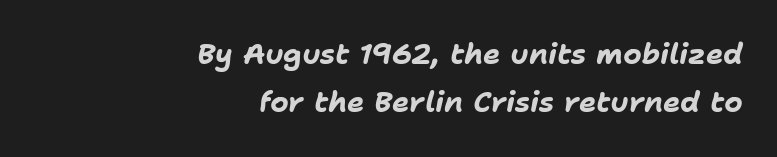
The line texture is even and compact thanks to regular tracking. The passage is arranged like a letterhead date or caption credit — flush right. Type without underlining. You can tell it's italic because the verticals aren't actually vertical.
